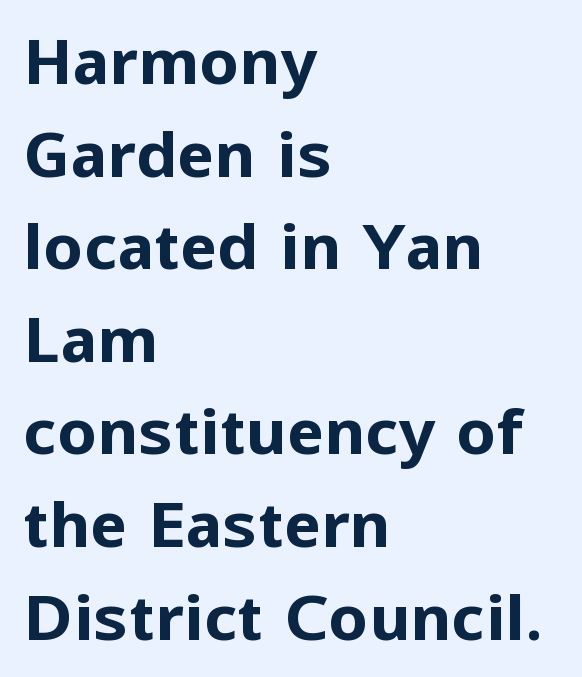
Q: Is the text bold? A: Yes.
Q: Is the text italic (slanted)? A: No, it is upright.
Q: Is the typeface a serif or a sans-serif typeface? A: Sans-serif.
Q: Is the text underlined? A: No.
Q: How is the paragraph aligned? A: Left-aligned.
Q: Is the spacing between letters normal or unusually wide? A: Normal.
Q: Is the spacing between lines tight, normal or loose? A: Normal.
Q: Width (condensed, normal, or wide)? A: Normal.
Q: Stroke contrast? A: Low.
Q: x-height? A: Medium.
Q: Monospaced? A: No.
